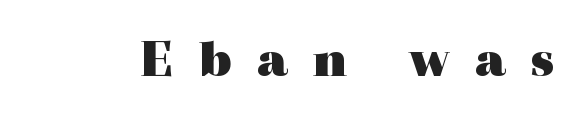
{"serif": "yes", "italic": "no", "bold": "yes", "weight": "heavy", "width": "wide", "x_height": "medium", "monospaced": "no", "underline": "no", "letter_spacing": "wide", "letter_spacing_em": 0.45, "glyph_px": 54}
